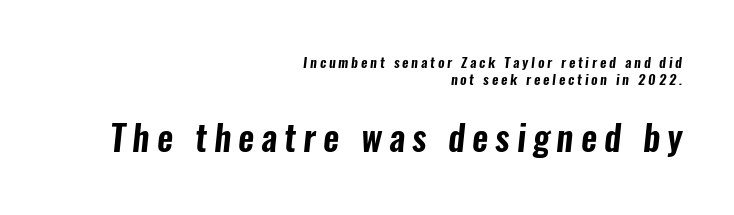
{"serif": "no", "width": "condensed", "stroke_contrast": "low", "x_height": "medium", "monospaced": "no", "underline": "no", "align": "right", "line_spacing_ratio": 1.18, "letter_spacing": "wide", "letter_spacing_em": 0.2, "larger_block": "second", "size_ratio": 2.5, "glyph_px": 35}
